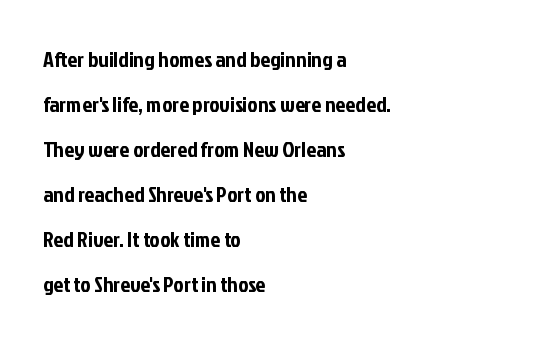
{"italic": "no", "underline": "no", "align": "left", "line_spacing": "loose", "line_spacing_ratio": 2.05, "letter_spacing": "normal", "letter_spacing_em": 0.0, "glyph_px": 22}
